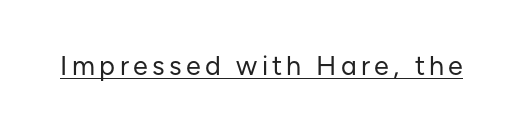
{"italic": "no", "bold": "no", "underline": "yes", "glyph_px": 27}
